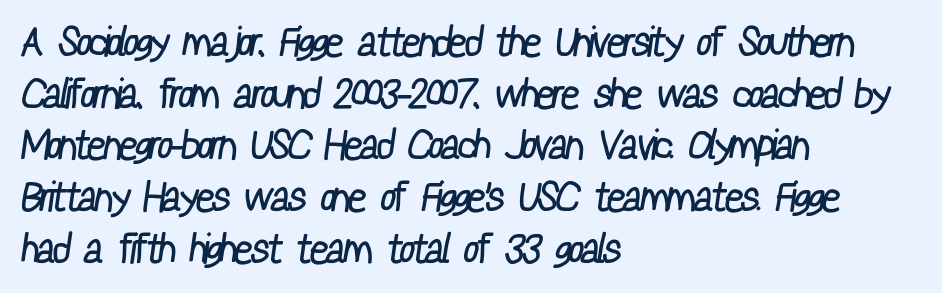
Interline gaps are of average width in this sample. A typesetter would call this zero additional tracking. Summary of weight: not heavy and not bold. These lines are set flush left with a ragged right edge. The passage shown is typed in a proportional face where columns would drift.
